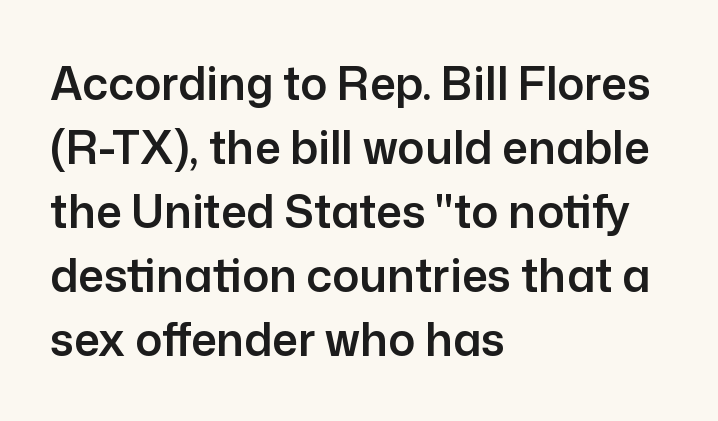
Q: Is the text italic (slanted)? A: No, it is upright.
Q: Is the typeface a serif or a sans-serif typeface? A: Sans-serif.
Q: Is the text underlined? A: No.
Q: How is the paragraph aligned? A: Left-aligned.
Q: Is the spacing between letters normal or unusually wide? A: Normal.
Q: Is the spacing between lines tight, normal or loose? A: Normal.
Q: Width (condensed, normal, or wide)? A: Normal.
Q: Stroke contrast? A: Low.
Q: x-height? A: Medium.
Q: Monospaced? A: No.
